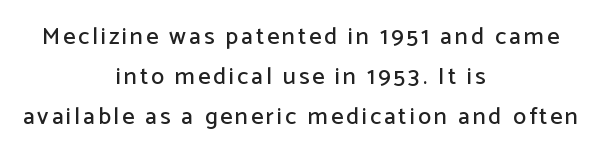
The letters stand upright; this is a roman face. Regarding leading, the lines here are spaced in the standard way. Plain, unruled lines of type. Every row of glyphs is offset so its center matches the block's center.
